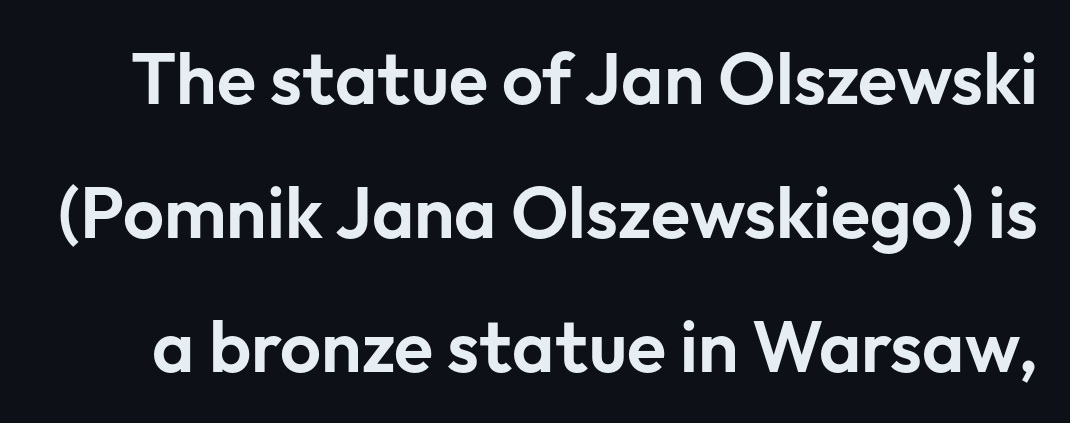
Q: Is the text italic (slanted)? A: No, it is upright.
Q: Is the typeface a serif or a sans-serif typeface? A: Sans-serif.
Q: Is the text underlined? A: No.
Q: Is the spacing between letters normal or unusually wide? A: Normal.
Q: Width (condensed, normal, or wide)? A: Normal.
Q: Stroke contrast? A: Low.
Q: x-height? A: Medium.
Q: Monospaced? A: No.
